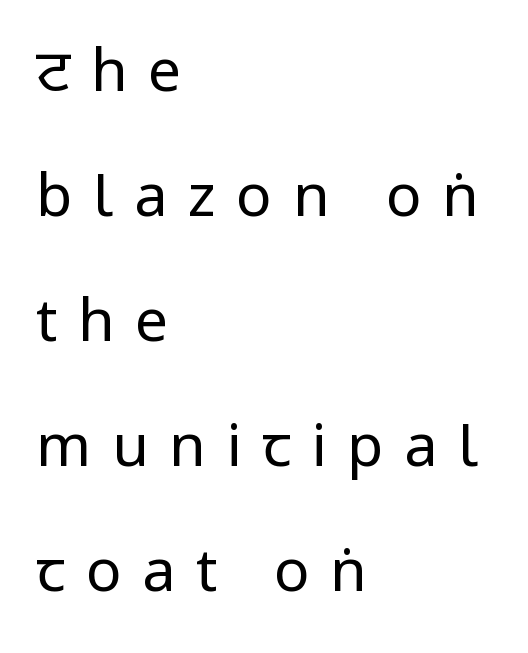
The image shows 59 px regular-weight, condensed sans-serif type, upright; set left-aligned, loose line spacing (2.12x), unusually wide letter spacing (+0.35 em), not underlined; low stroke contrast and a large x-height.
